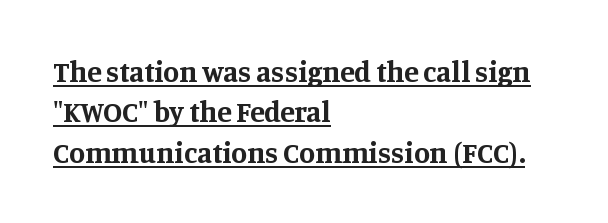
{"serif": "yes", "italic": "no", "bold": "yes", "weight": "bold", "width": "normal", "stroke_contrast": "medium", "x_height": "large", "monospaced": "no", "underline": "yes", "align": "left", "line_spacing": "normal", "line_spacing_ratio": 1.39, "letter_spacing": "normal", "letter_spacing_em": 0.0, "glyph_px": 29}
